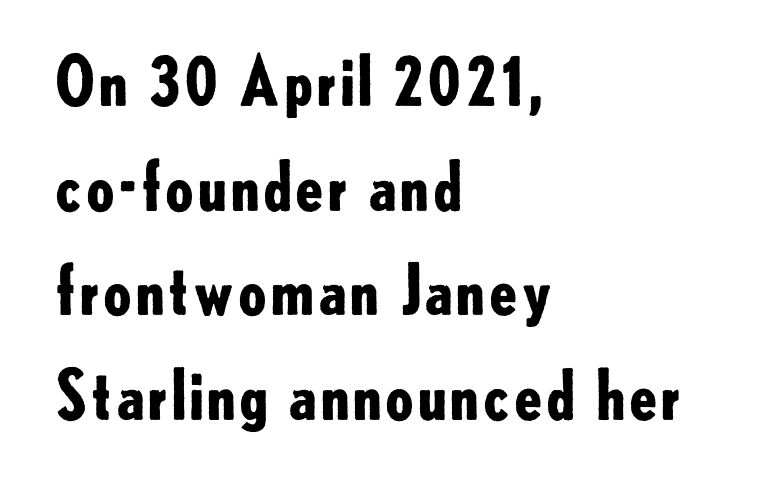
The image shows 67 px bold sans-serif type, upright; set left-aligned, normal line spacing (1.56x), normal letter spacing, not underlined; low stroke contrast and a small x-height.
